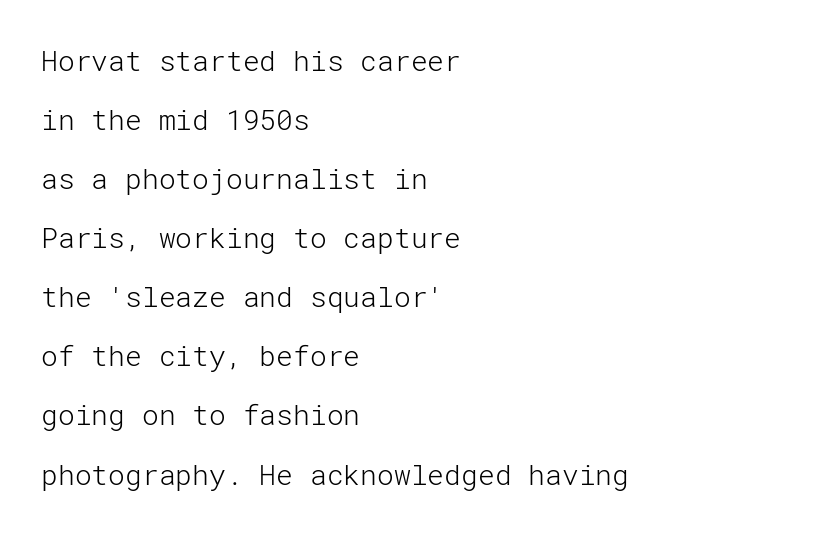
Letter spacing: default. The lines are spread far apart with generous leading. Underline: absent. Heaviness? Minimal to ordinary, like unemphasized prose. The text was rendered using a sans face with plain stroke endings.
